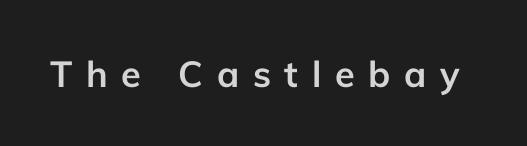
Q: Is the text bold? A: Yes.
Q: Is the text italic (slanted)? A: No, it is upright.
Q: Is the typeface a serif or a sans-serif typeface? A: Sans-serif.
Q: Is the text underlined? A: No.
Q: Is the spacing between letters normal or unusually wide? A: Unusually wide.
Q: Width (condensed, normal, or wide)? A: Normal.
Q: Stroke contrast? A: Low.
Q: x-height? A: Medium.
Q: Monospaced? A: No.
